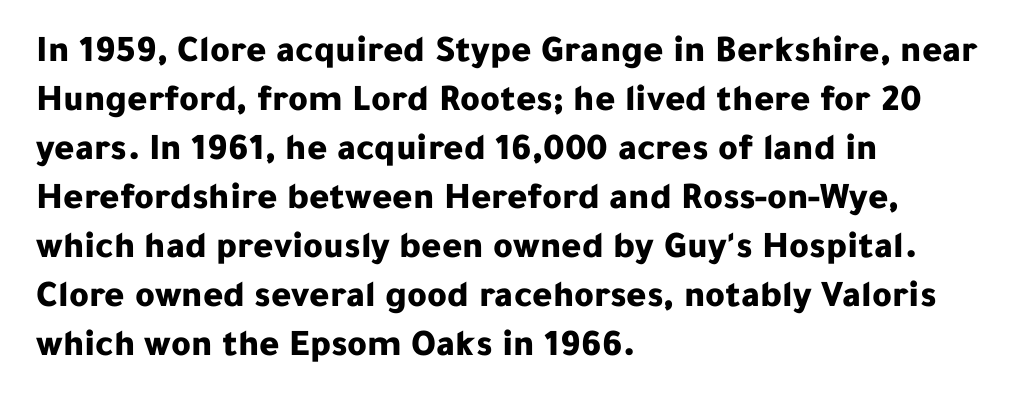
The letters stand upright; this is a roman face. These lines stack with their left ends in a neat column. Reading down the column, the eye jumps a familiar distance to each next line. A typesetter would call this proportional, since set widths differ per character.
